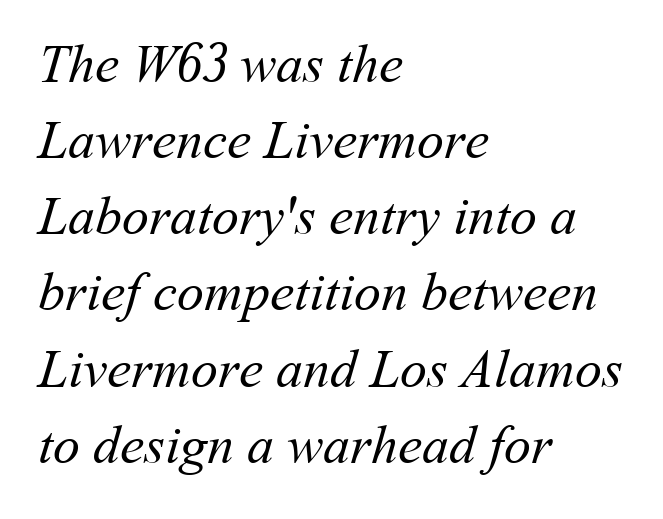
{"bold": "no", "weight": "regular", "width": "normal", "stroke_contrast": "medium", "x_height": "medium", "monospaced": "no", "underline": "no", "align": "left", "line_spacing": "normal", "line_spacing_ratio": 1.41, "letter_spacing": "normal", "letter_spacing_em": 0.0, "glyph_px": 54}
